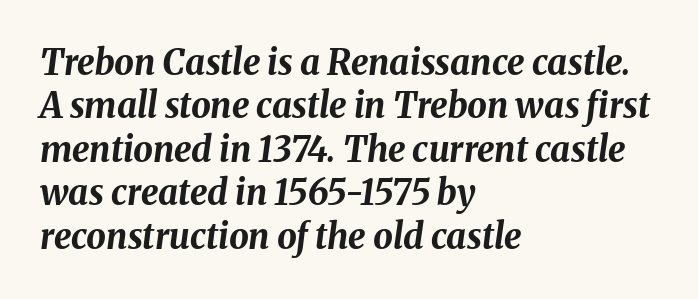
{"italic": "yes", "lean": "right", "slant_degrees": 8, "bold": "yes", "weight": "bold", "width": "normal", "stroke_contrast": "medium", "x_height": "medium", "monospaced": "no", "underline": "no", "align": "left", "line_spacing_ratio": 1.24, "letter_spacing": "normal", "letter_spacing_em": 0.0, "glyph_px": 35}
